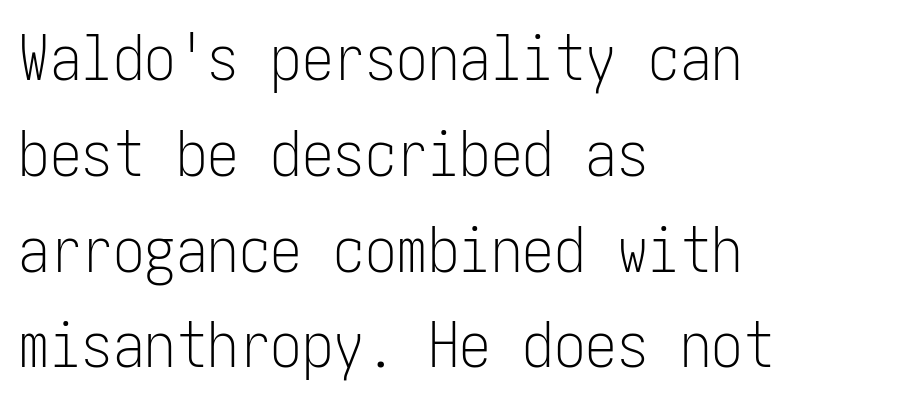
{"serif": "no", "italic": "no", "bold": "no", "weight": "light", "width": "condensed", "stroke_contrast": "low", "x_height": "medium", "underline": "no", "align": "left", "line_spacing": "normal", "line_spacing_ratio": 1.52, "letter_spacing": "normal", "letter_spacing_em": 0.0, "glyph_px": 63}
